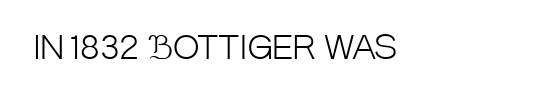
Italic: no, the glyphs are upright roman. Inter-character spacing is left at the font's built-in metrics. The passage shown is not bold in any degree. Quick note: underline off.
